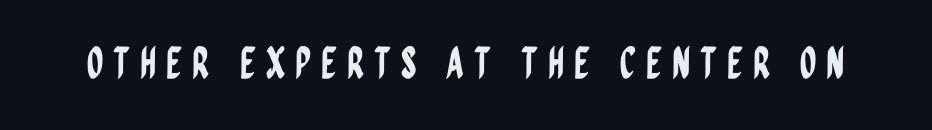
{"serif": "no", "italic": "no", "width": "condensed", "stroke_contrast": "low", "x_height": "large", "monospaced": "no", "underline": "no", "letter_spacing": "wide", "letter_spacing_em": 0.22, "glyph_px": 43}
